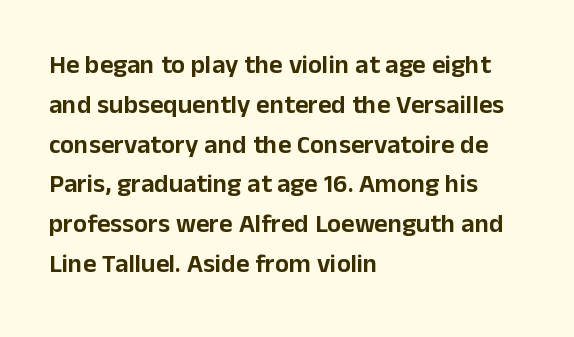
How would I describe the line gaps? Plain and ordinary. Does extra space separate the letters? No, they use regular spacing. These lines stack with their left ends in a neat column. Underlining? Definitely not there. Quick note: not italic, upright.
